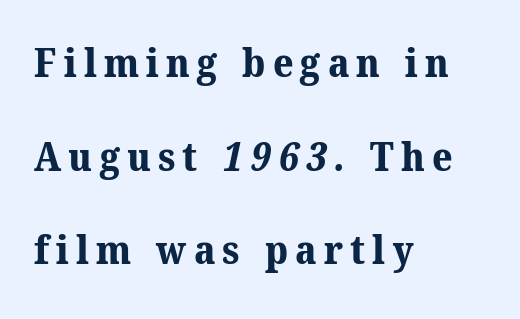
The image shows 40 px bold serif type; set left-aligned, loose line spacing (2.34x), not underlined; medium stroke contrast and a medium x-height.
